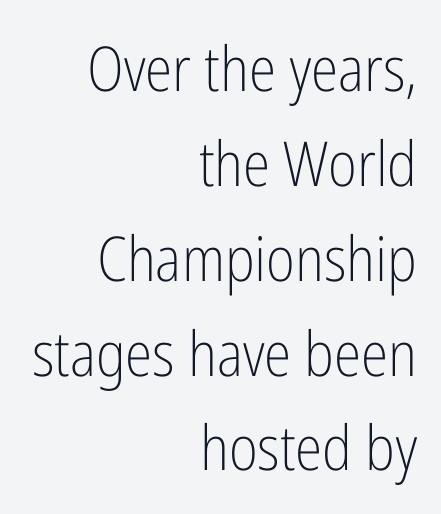
The image shows 62 px light, condensed sans-serif type, upright; set right-aligned, normal line spacing (1.53x), normal letter spacing, not underlined; low stroke contrast and a medium x-height.
